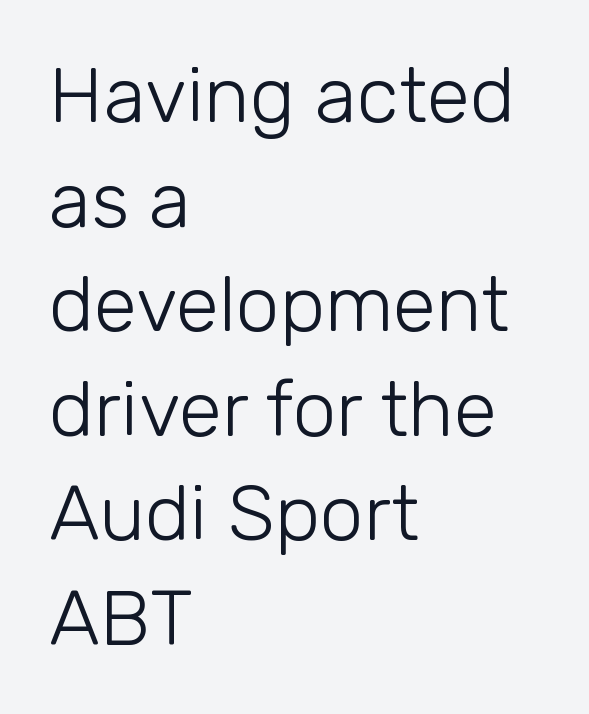
Q: Is the text bold? A: No.
Q: Is the text italic (slanted)? A: No, it is upright.
Q: Is the typeface a serif or a sans-serif typeface? A: Sans-serif.
Q: Is the text underlined? A: No.
Q: How is the paragraph aligned? A: Left-aligned.
Q: Is the spacing between letters normal or unusually wide? A: Normal.
Q: Is the spacing between lines tight, normal or loose? A: Normal.
Q: Width (condensed, normal, or wide)? A: Normal.
Q: Stroke contrast? A: Low.
Q: x-height? A: Medium.
Q: Monospaced? A: No.
